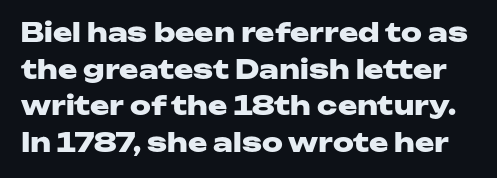
You can tell it's not italic because the verticals are truly vertical. Any mark beneath the type? The region is blank. Typographic density is high because the face is bold. Rows of type keep a routine distance in the vertical direction. Does extra space separate the letters? No, they use regular spacing.
